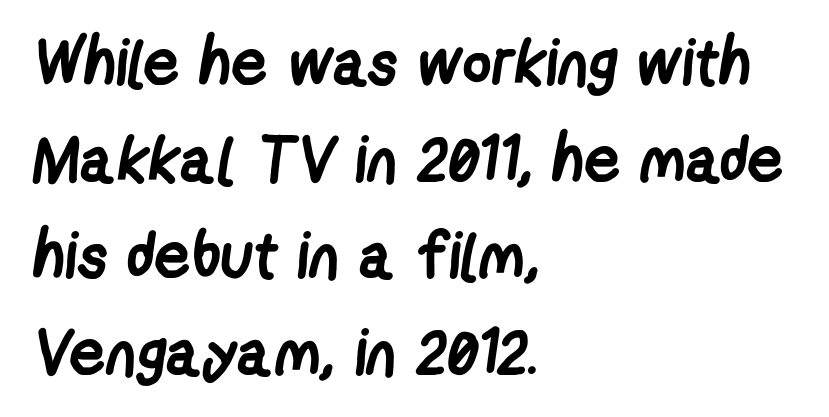
A typesetter would call this zero additional tracking. Decoration check: the copy has no underline. The lines in this sample share a left origin and differ only in where they stop. A typesetter would call this proportional, since set widths differ per character.
